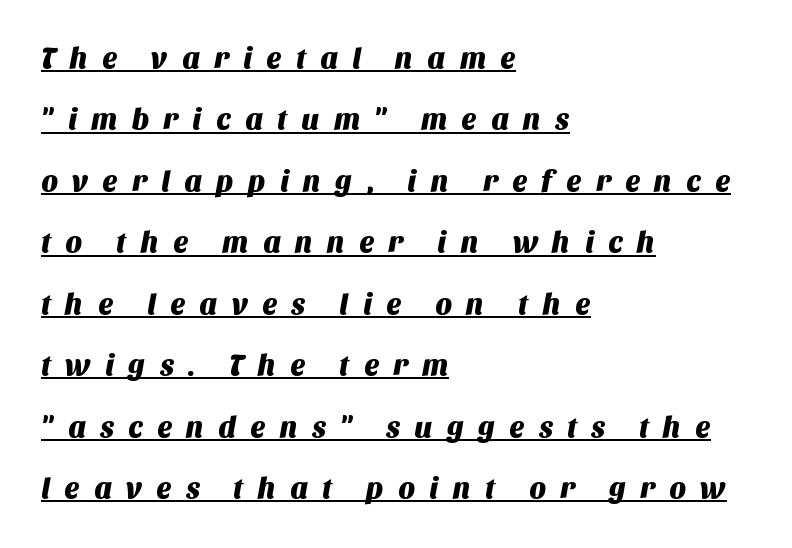
Like a heading marked for emphasis, these lines bear an underscore. The rendering uses natural spacing where letterforms have individual widths. Teacher's note: observe the even left margin — that is flush-left alignment. No feet cap the strokes, marking this as sans-serif type.
